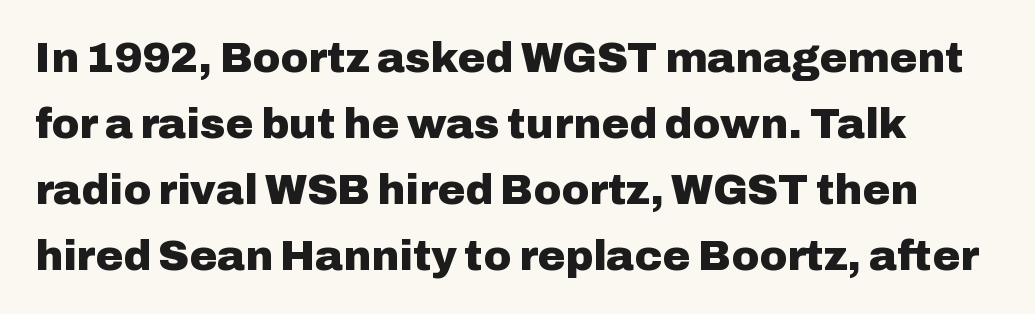
Q: Is the text bold? A: Yes.
Q: Is the text italic (slanted)? A: No, it is upright.
Q: Is the typeface a serif or a sans-serif typeface? A: Sans-serif.
Q: Is the text underlined? A: No.
Q: Is the spacing between letters normal or unusually wide? A: Normal.
Q: Is the spacing between lines tight, normal or loose? A: Normal.
Q: Width (condensed, normal, or wide)? A: Normal.
Q: Stroke contrast? A: Low.
Q: x-height? A: Medium.
Q: Monospaced? A: No.
